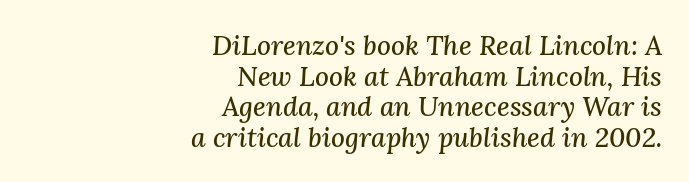
{"italic": "yes", "lean": "right", "slant_degrees": 3, "underline": "no", "align": "right", "line_spacing": "tight", "line_spacing_ratio": 1.13, "letter_spacing": "normal", "letter_spacing_em": 0.0, "glyph_px": 27}
